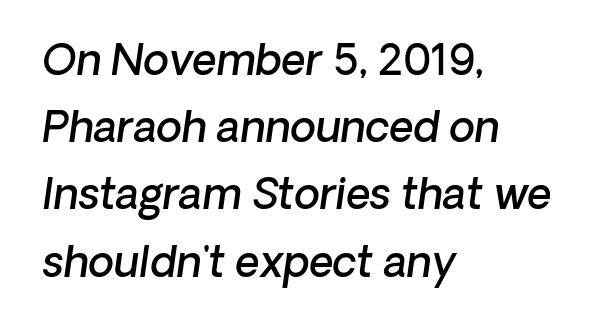
{"serif": "no", "bold": "semi", "weight": "semibold", "width": "normal", "stroke_contrast": "low", "x_height": "medium", "monospaced": "no", "underline": "no", "align": "left", "line_spacing": "normal", "line_spacing_ratio": 1.6, "letter_spacing": "normal", "letter_spacing_em": 0.0, "glyph_px": 42}
